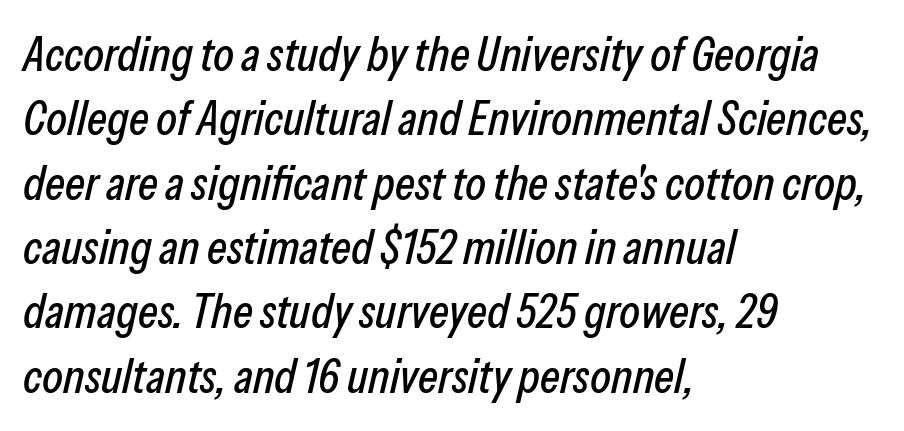
The image shows 48 px condensed type, italic (leaning right); set left-aligned, normal line spacing (1.34x), normal letter spacing, not underlined; low stroke contrast and a medium x-height.
